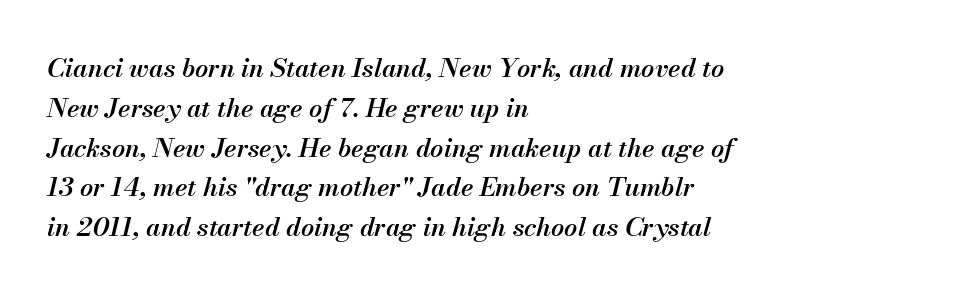
One-word summary of the alignment: left. The font is running at a semibold setting, under full bold. Summary of vertical rhythm: regular, with standard interline spacing. In terms of letterspacing, this is plain default setting.
